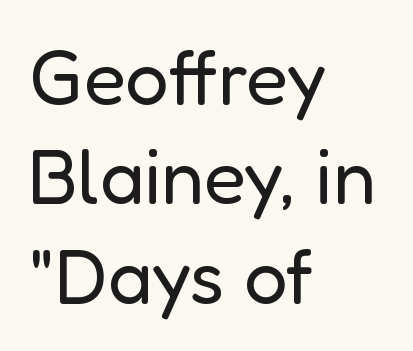
Reading down the column, the eye jumps a familiar distance to each next line. Weight: not bold — regular or lighter. You can tell it's not italic because the verticals are truly vertical. Quick note: underline off.
